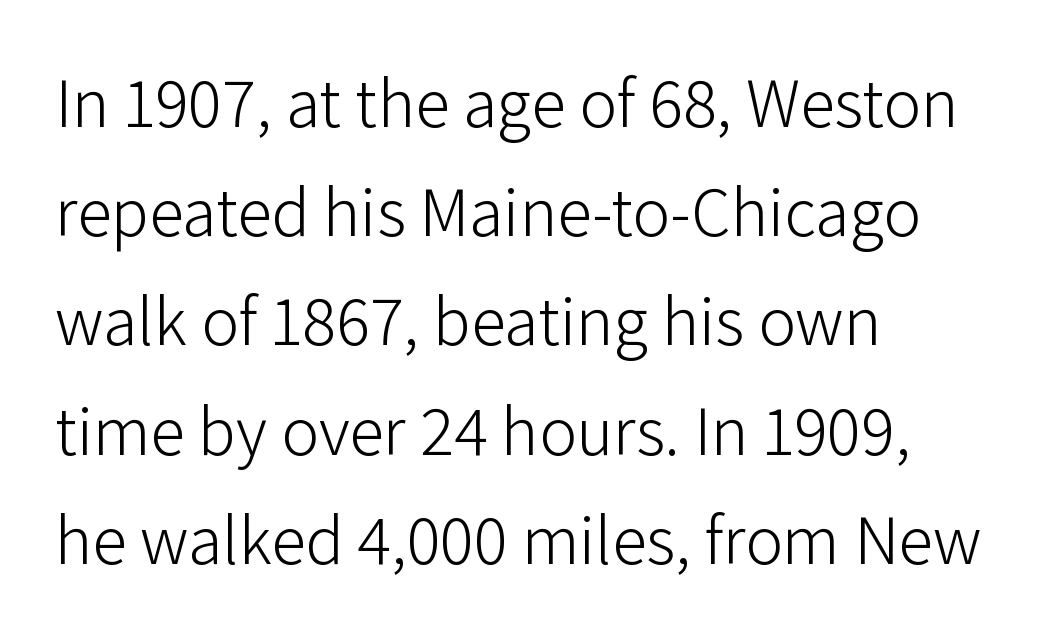
These lines were composed using upright roman letters. The rows are spaced the way most documents space them. Is the stroke heavy? The answer is a plain regular-or-lighter. The paragraph shown leans on its left margin. Nope, no serifs anywhere on these letters. Here the glyphs are tracked normally, forming tight word shapes.
